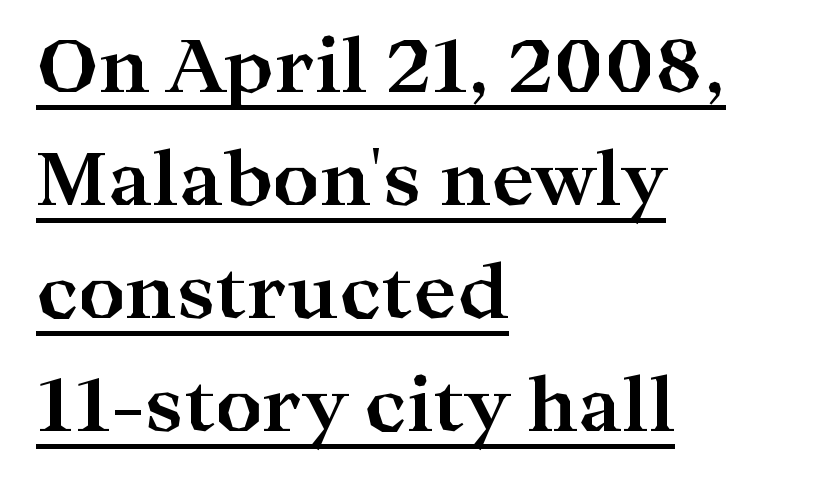
Stroke thickness is high; the sample reads as a true bold. What decoration does the sample have? An underline. These lines are rendered in a variable-pitch font. Compared with typical body copy, the letter spacing here is the same. Old-style or modern, the face here clearly has serifs. It's the straight-up-and-down kind of type.
